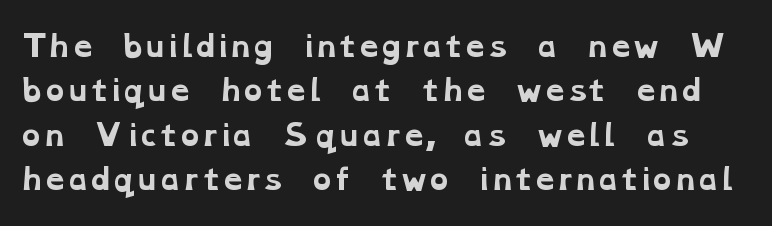
Small tapered or slab feet sit at the stroke ends, so this counts as serif. The passage shown is typed in a proportional face where columns would drift. Tracking value appears to be zero — textbook default spacing. Regular leading. Underline: absent.
